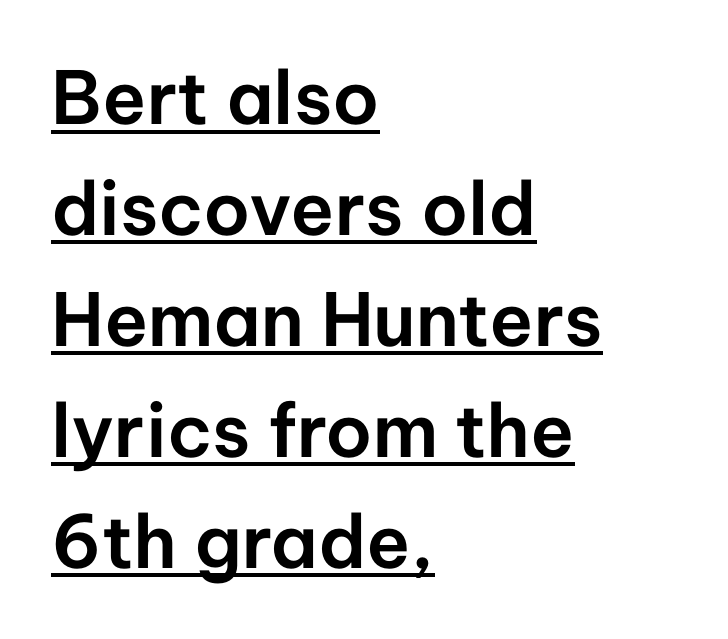
Q: Is the text italic (slanted)? A: No, it is upright.
Q: Is the typeface a serif or a sans-serif typeface? A: Sans-serif.
Q: Is the text underlined? A: Yes.
Q: How is the paragraph aligned? A: Left-aligned.
Q: Is the spacing between letters normal or unusually wide? A: Normal.
Q: Is the spacing between lines tight, normal or loose? A: Normal.
Q: Width (condensed, normal, or wide)? A: Normal.
Q: Stroke contrast? A: Low.
Q: x-height? A: Medium.
Q: Monospaced? A: No.
